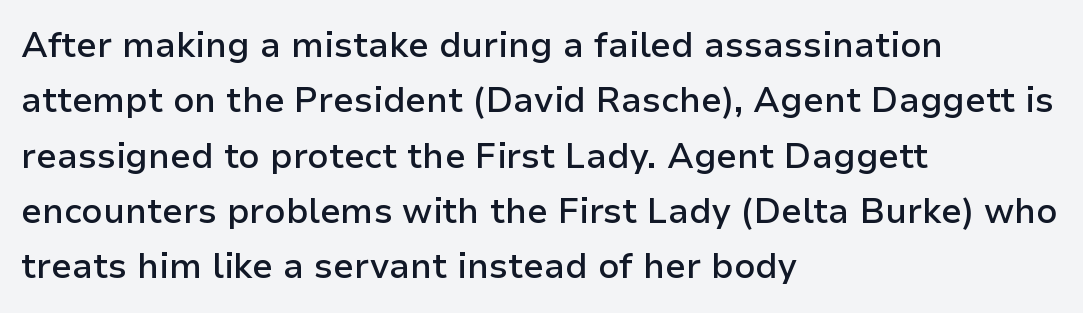
These lines are rendered in a variable-pitch font. This rendering uses left alignment, leaving the right contour irregular. Note: no serifs on the glyphs. How would I describe the line gaps? Plain and ordinary. Posture: upright roman.
